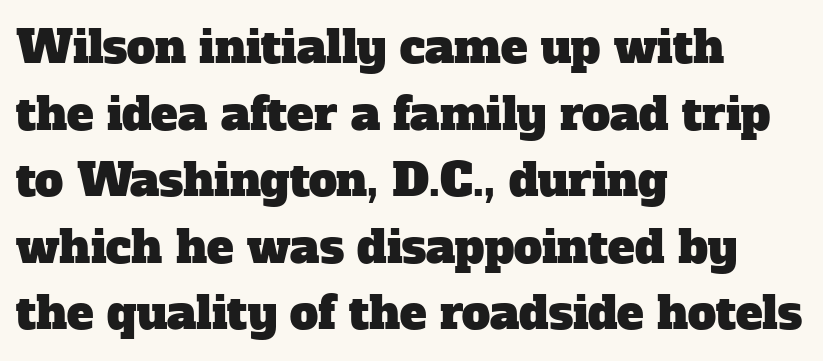
{"serif": "yes", "width": "normal", "stroke_contrast": "low", "x_height": "medium", "monospaced": "no", "underline": "no", "align": "left", "line_spacing": "normal", "line_spacing_ratio": 1.48, "letter_spacing": "normal", "letter_spacing_em": 0.0, "glyph_px": 45}
